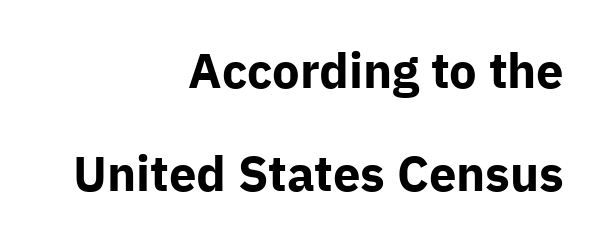
Quick note: interline space is abundant. Characters follow at the spacing the type designer built in. Rendered with straight, roman letterforms. The rendering uses a bold face; every stroke is thick and dark. If you drew a ruler down the right edge, every line would touch it.
